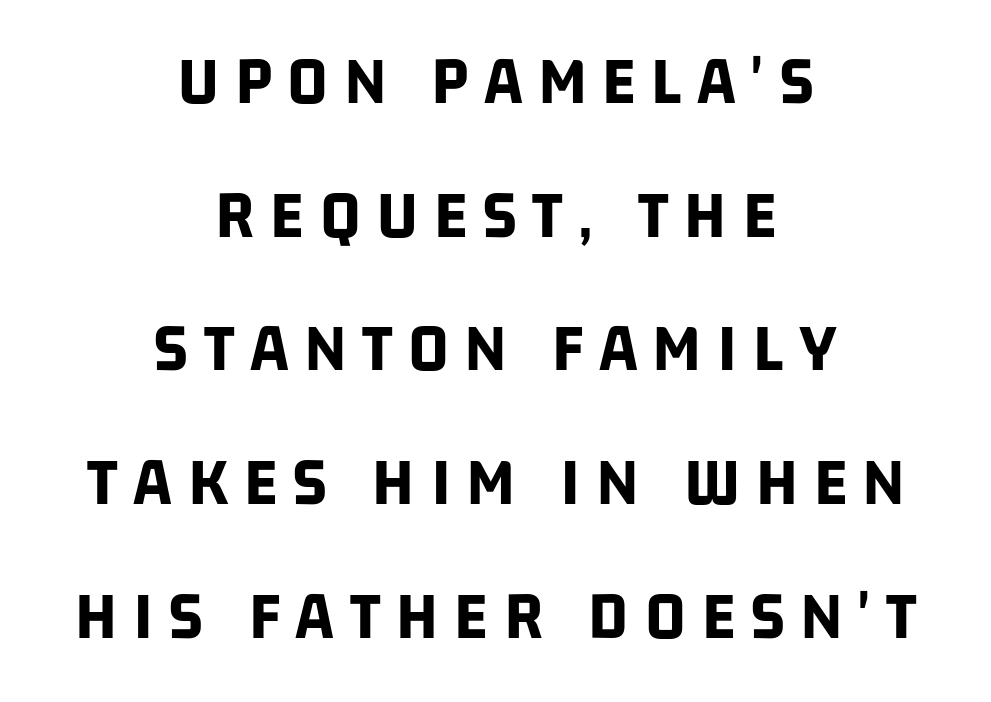
Quick note: interline space is abundant. Reading down the block, each line starts at a different indent, mirrored at its end. Think of a printed novel: that variable character pitch is what you see here. Are there feet on the stems? There aren't — it's a sans.
